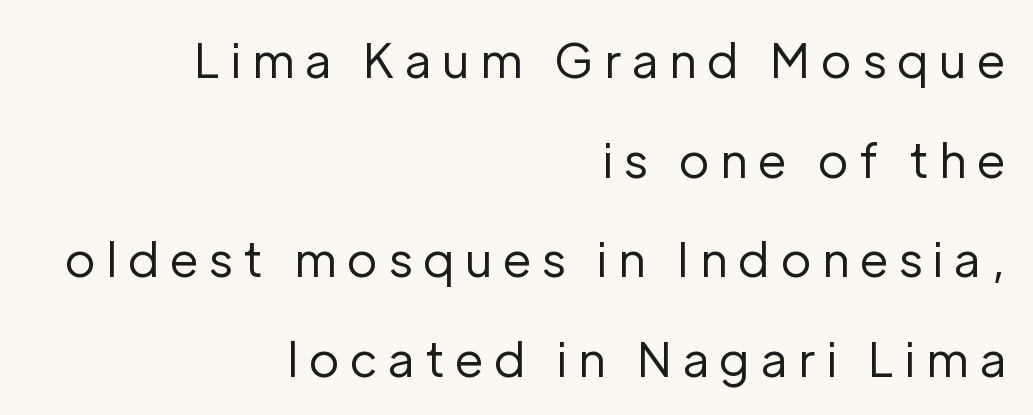
{"serif": "no", "italic": "no", "bold": "no", "weight": "regular", "width": "normal", "stroke_contrast": "low", "x_height": "medium", "monospaced": "no", "underline": "no", "align": "right", "line_spacing": "loose", "line_spacing_ratio": 2.12, "letter_spacing": "wide", "letter_spacing_em": 0.22, "glyph_px": 47}
